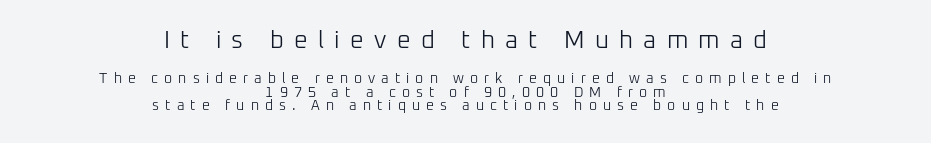
Q: Is the text bold? A: No.
Q: Is the text italic (slanted)? A: No, it is upright.
Q: Is the text underlined? A: No.
Q: How is the paragraph aligned? A: Centered.
Q: Is the spacing between letters normal or unusually wide? A: Unusually wide.
Q: Is the spacing between lines tight, normal or loose? A: Tight.
Q: Which block of text is set in a larger size, the first (top) or the second (bottom)? A: The first (top) one.
